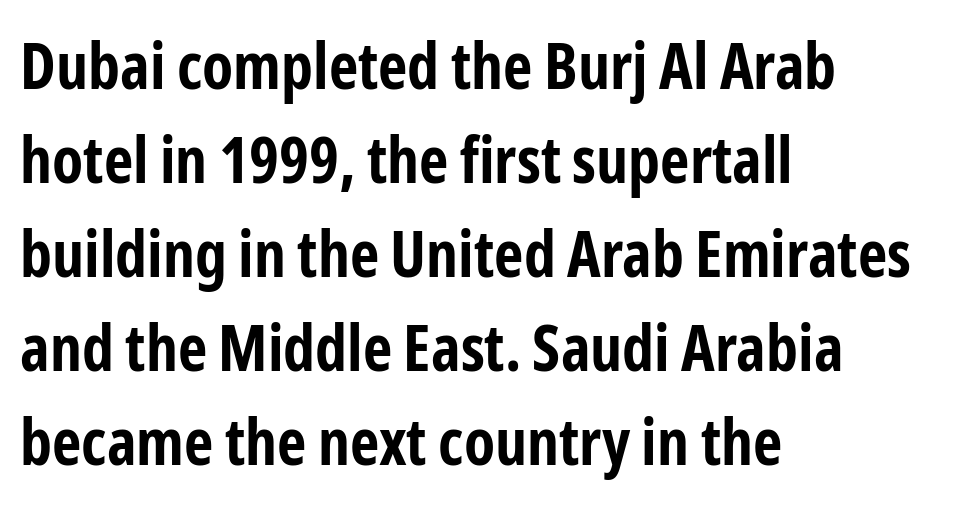
{"serif": "no", "italic": "no", "bold": "yes", "weight": "bold", "width": "condensed", "stroke_contrast": "low", "x_height": "medium", "monospaced": "no", "underline": "no", "align": "left", "line_spacing": "normal", "line_spacing_ratio": 1.47, "letter_spacing": "normal", "letter_spacing_em": 0.0, "glyph_px": 64}
